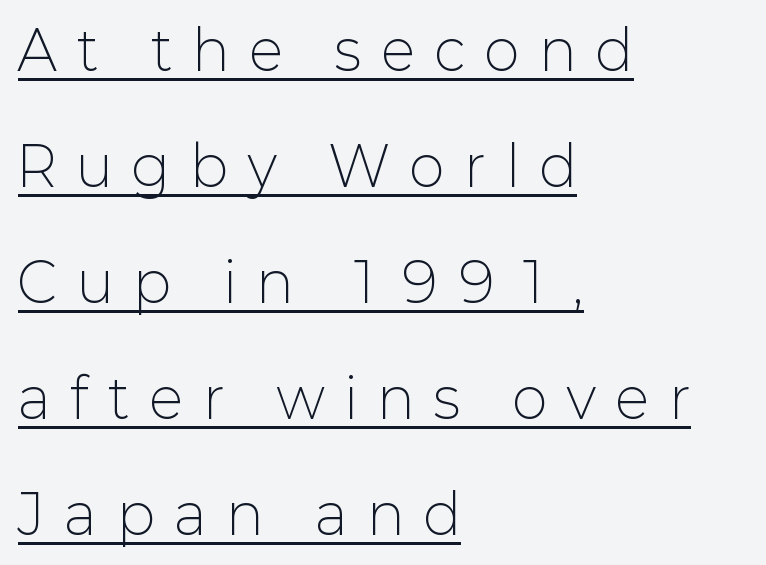
Q: Is the text bold? A: No.
Q: Is the text italic (slanted)? A: No, it is upright.
Q: Is the typeface a serif or a sans-serif typeface? A: Sans-serif.
Q: Is the text underlined? A: Yes.
Q: How is the paragraph aligned? A: Left-aligned.
Q: Is the spacing between letters normal or unusually wide? A: Unusually wide.
Q: Is the spacing between lines tight, normal or loose? A: Loose.
Q: Width (condensed, normal, or wide)? A: Normal.
Q: Stroke contrast? A: Low.
Q: x-height? A: Medium.
Q: Monospaced? A: No.
